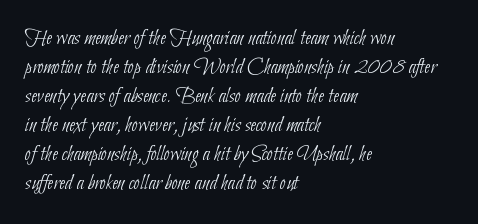
Rule under the text: the space is simply empty. There is no visible air inserted between adjacent glyphs. Summary of vertical rhythm: regular, with standard interline spacing. Bold? No — there's no thickening of the strokes. The typesetter chose a ragged-right arrangement here.
